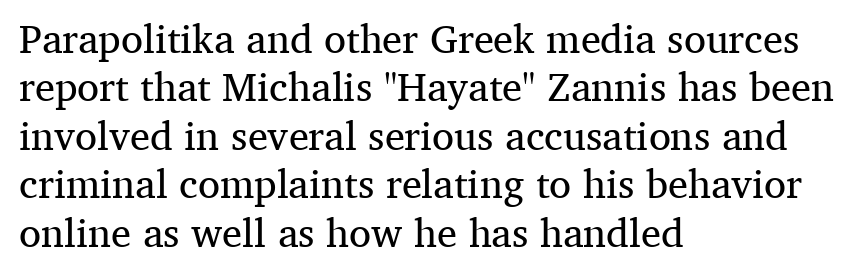
Small tapered or slab feet sit at the stroke ends, so this counts as serif. You could not count columns in this text — the font is proportionally spaced. Stroke mass is kept to a normal reading level or below. The typography opts for an upright posture over an oblique one. Any mark beneath the type? The region is blank. Does the copy run flush right? No — it runs flush left.
